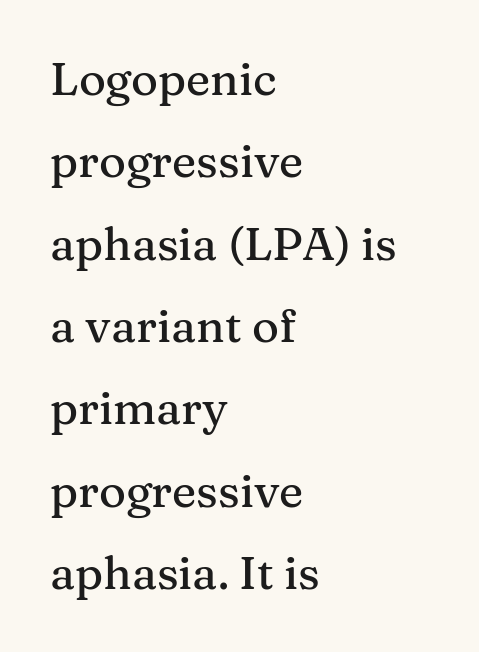
{"serif": "yes", "italic": "no", "width": "normal", "stroke_contrast": "medium", "x_height": "medium", "monospaced": "no", "underline": "no", "align": "left", "line_spacing_ratio": 1.79, "letter_spacing": "normal", "letter_spacing_em": 0.0, "glyph_px": 46}
